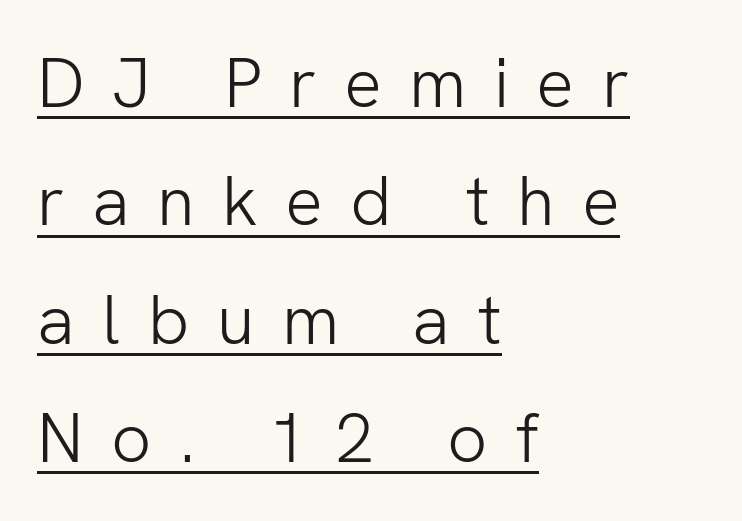
Q: Is the text bold? A: No.
Q: Is the text italic (slanted)? A: No, it is upright.
Q: Is the typeface a serif or a sans-serif typeface? A: Sans-serif.
Q: Is the text underlined? A: Yes.
Q: How is the paragraph aligned? A: Left-aligned.
Q: Is the spacing between letters normal or unusually wide? A: Unusually wide.
Q: Is the spacing between lines tight, normal or loose? A: Normal.
Q: Width (condensed, normal, or wide)? A: Normal.
Q: Stroke contrast? A: Low.
Q: x-height? A: Medium.
Q: Monospaced? A: No.
